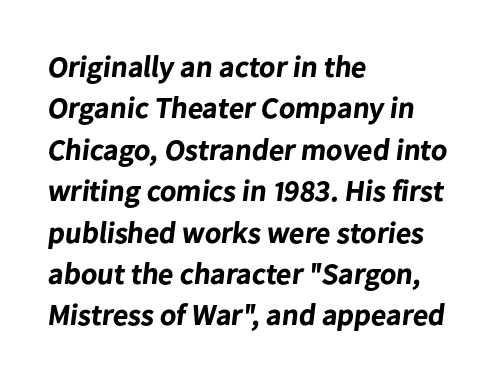
The image shows 30 px bold sans-serif type; set left-aligned, normal line spacing (1.38x), normal letter spacing, not underlined; low stroke contrast and a medium x-height.
